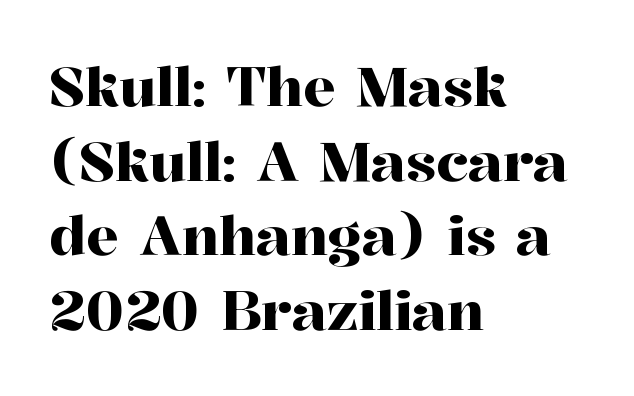
Is the block centered? No — it sits flush against the left margin. The glyphs in this specimen are seriffed. Spacing verdict: proportional, widths tailored to each character. Line spacing here is normal.
